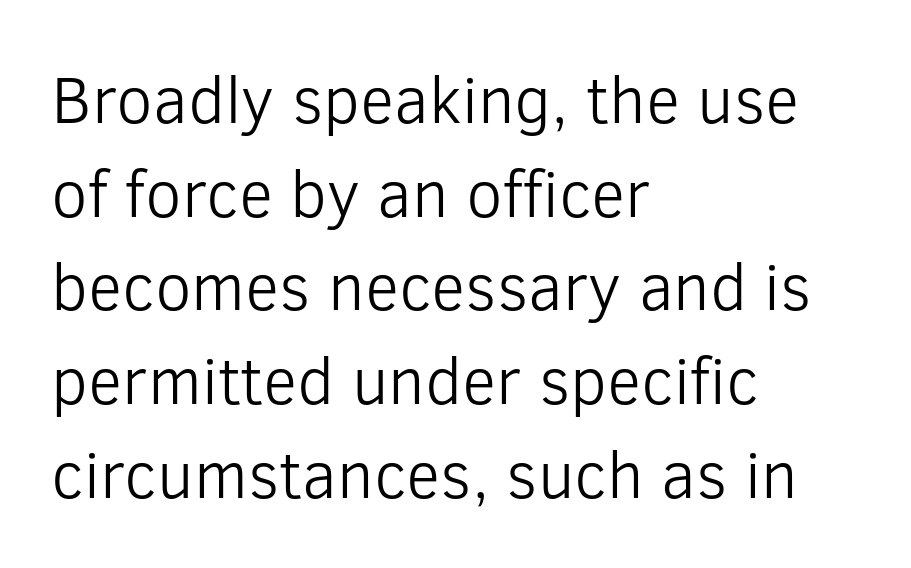
Q: Is the text bold? A: No.
Q: Is the text italic (slanted)? A: No, it is upright.
Q: Is the typeface a serif or a sans-serif typeface? A: Sans-serif.
Q: Is the text underlined? A: No.
Q: How is the paragraph aligned? A: Left-aligned.
Q: Is the spacing between letters normal or unusually wide? A: Normal.
Q: Is the spacing between lines tight, normal or loose? A: Normal.
Q: Width (condensed, normal, or wide)? A: Normal.
Q: Stroke contrast? A: Low.
Q: x-height? A: Medium.
Q: Monospaced? A: No.
